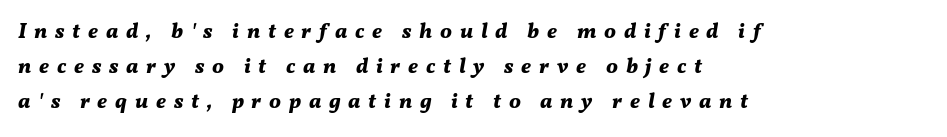
{"italic": "yes", "lean": "right", "slant_degrees": 11, "bold": "yes", "underline": "no", "align": "left", "line_spacing": "normal", "line_spacing_ratio": 1.67, "letter_spacing": "wide", "letter_spacing_em": 0.37, "glyph_px": 21}
